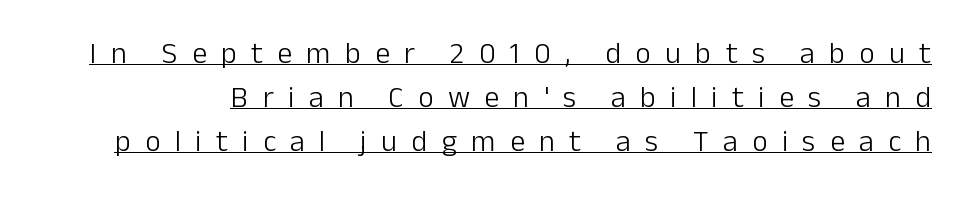
{"serif": "no", "italic": "no", "bold": "no", "weight": "light", "width": "normal", "stroke_contrast": "low", "x_height": "medium", "monospaced": "no", "underline": "yes", "line_spacing": "normal", "line_spacing_ratio": 1.46, "letter_spacing": "wide", "letter_spacing_em": 0.48, "glyph_px": 30}
